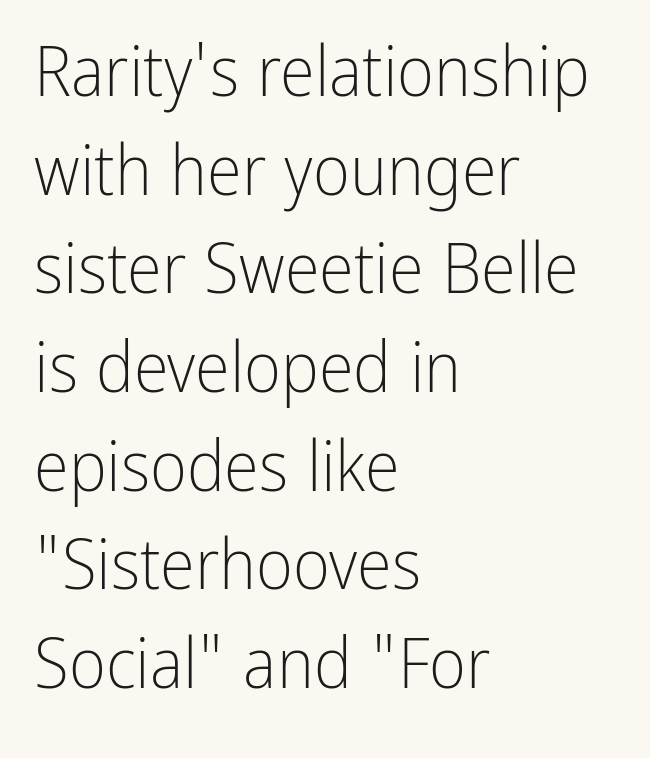
Q: Is the text bold? A: No.
Q: Is the text italic (slanted)? A: No, it is upright.
Q: Is the typeface a serif or a sans-serif typeface? A: Sans-serif.
Q: Is the text underlined? A: No.
Q: How is the paragraph aligned? A: Left-aligned.
Q: Is the spacing between letters normal or unusually wide? A: Normal.
Q: Is the spacing between lines tight, normal or loose? A: Normal.
Q: Width (condensed, normal, or wide)? A: Condensed.
Q: Stroke contrast? A: Low.
Q: x-height? A: Medium.
Q: Monospaced? A: No.
